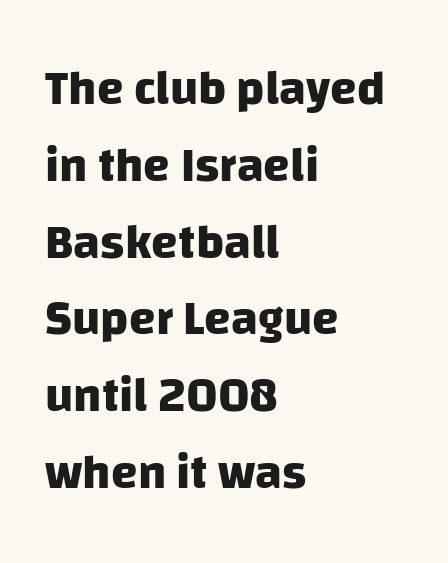
{"serif": "no", "bold": "yes", "weight": "heavy", "width": "normal", "stroke_contrast": "low", "x_height": "large", "monospaced": "no", "underline": "no", "align": "left", "line_spacing": "normal", "line_spacing_ratio": 1.6, "letter_spacing": "normal", "letter_spacing_em": 0.0, "glyph_px": 48}
